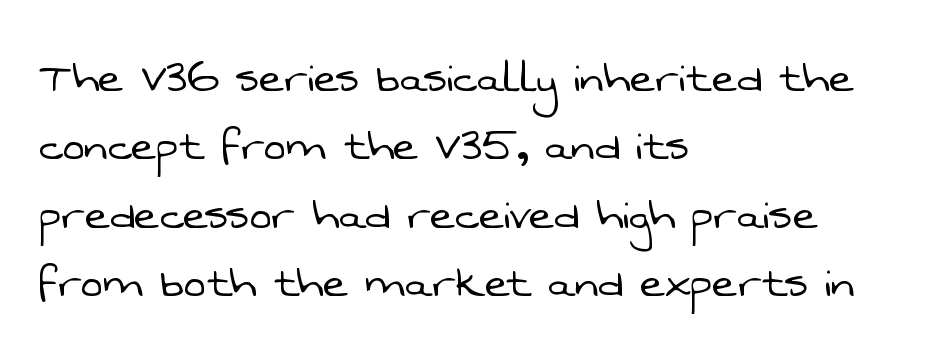
{"serif": "no", "bold": "no", "weight": "light", "width": "normal", "stroke_contrast": "low", "x_height": "medium", "monospaced": "no", "underline": "no", "align": "left", "line_spacing": "normal", "line_spacing_ratio": 1.29, "letter_spacing": "normal", "letter_spacing_em": 0.0, "glyph_px": 53}
